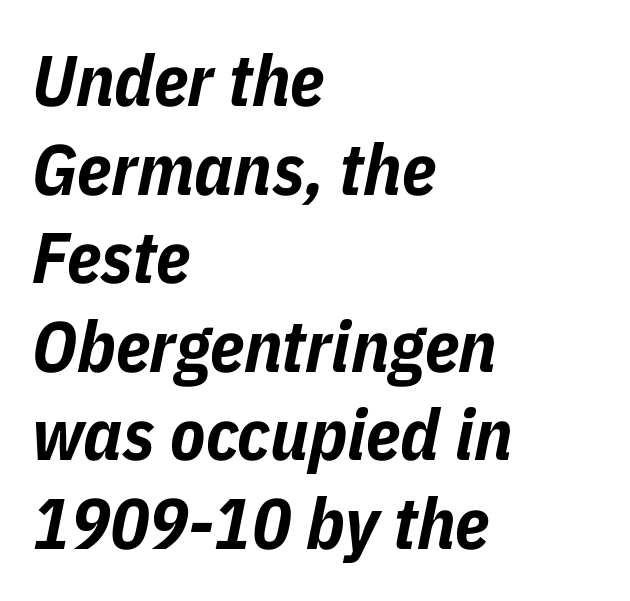
{"italic": "yes", "lean": "right", "slant_degrees": 11, "bold": "yes", "weight": "bold", "width": "condensed", "stroke_contrast": "low", "x_height": "medium", "monospaced": "no", "underline": "no", "align": "left", "line_spacing_ratio": 1.23, "letter_spacing": "normal", "letter_spacing_em": 0.0, "glyph_px": 72}
